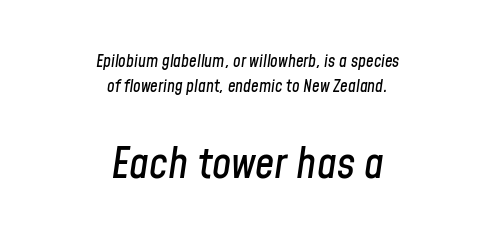
{"italic": "yes", "lean": "right", "slant_degrees": 8, "width": "condensed", "stroke_contrast": "low", "x_height": "medium", "monospaced": "no", "underline": "no", "align": "center", "line_spacing": "normal", "line_spacing_ratio": 1.48, "letter_spacing": "normal", "letter_spacing_em": 0.0, "larger_block": "second", "size_ratio": 2.53, "glyph_px": 43}
